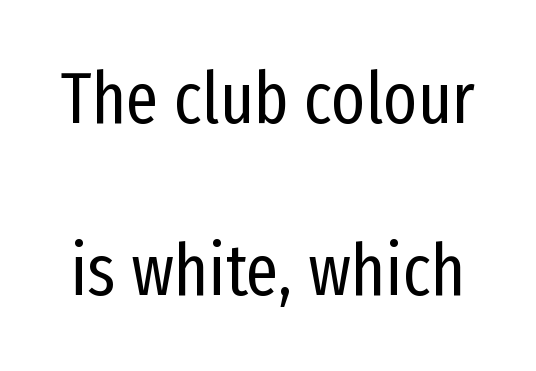
Q: Is the text bold? A: No.
Q: Is the text italic (slanted)? A: No, it is upright.
Q: Is the typeface a serif or a sans-serif typeface? A: Sans-serif.
Q: Is the text underlined? A: No.
Q: Is the spacing between letters normal or unusually wide? A: Normal.
Q: Is the spacing between lines tight, normal or loose? A: Loose.
Q: Width (condensed, normal, or wide)? A: Condensed.
Q: Stroke contrast? A: Low.
Q: x-height? A: Medium.
Q: Monospaced? A: No.
